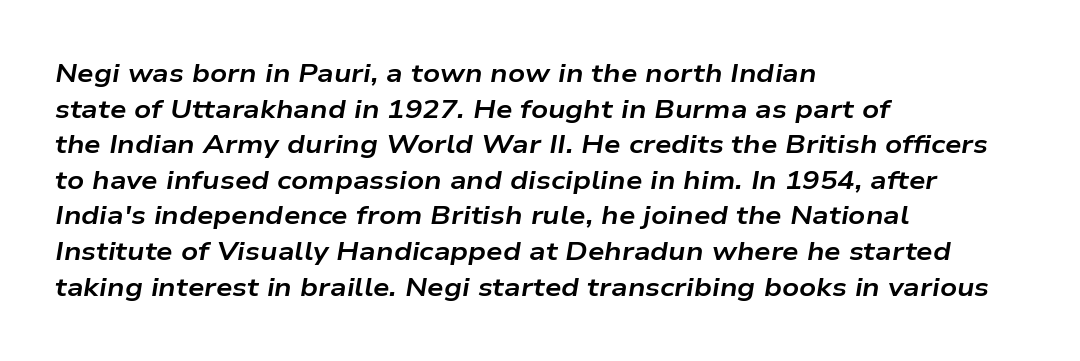
The text block is weighted toward the left margin, trailing off unevenly rightward. Style check: oblique. Leading matches the norm, producing a regular column. Has an underline been added? It has not. Heft: maximum for text — a bold. No extra tracking has been applied to these lines.
